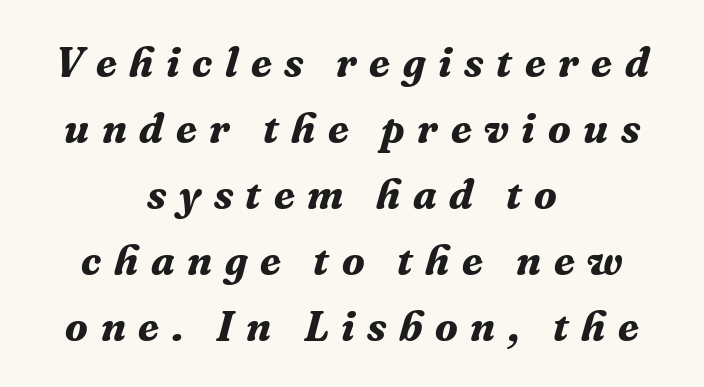
Q: Is the text bold? A: Yes.
Q: Is the text italic (slanted)? A: Yes, it leans right by about 16 degrees.
Q: Is the typeface a serif or a sans-serif typeface? A: Serif.
Q: Is the text underlined? A: No.
Q: How is the paragraph aligned? A: Centered.
Q: Is the spacing between letters normal or unusually wide? A: Unusually wide.
Q: Is the spacing between lines tight, normal or loose? A: Normal.
Q: Width (condensed, normal, or wide)? A: Normal.
Q: Stroke contrast? A: Medium.
Q: x-height? A: Medium.
Q: Monospaced? A: No.
